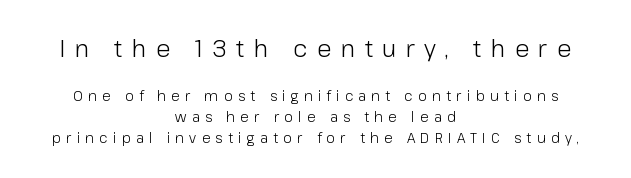
Q: Is the text bold? A: No.
Q: Is the text italic (slanted)? A: No, it is upright.
Q: Is the text underlined? A: No.
Q: How is the paragraph aligned? A: Centered.
Q: Is the spacing between letters normal or unusually wide? A: Unusually wide.
Q: Is the spacing between lines tight, normal or loose? A: Normal.
Q: Which block of text is set in a larger size, the first (top) or the second (bottom)? A: The first (top) one.
